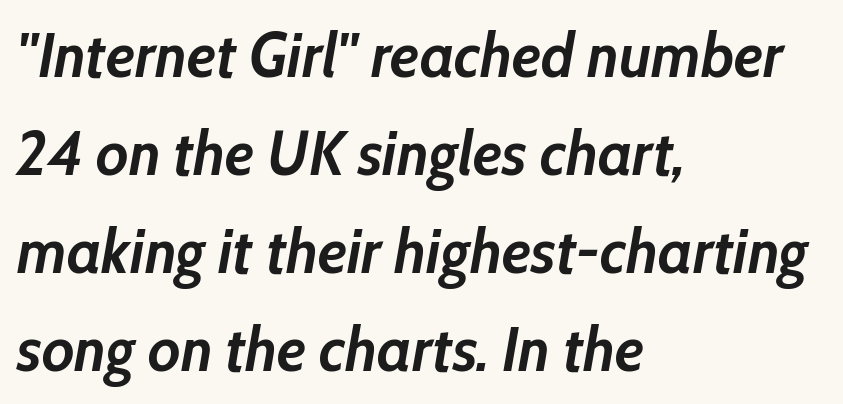
{"italic": "yes", "lean": "right", "slant_degrees": 10, "bold": "yes", "weight": "semibold", "width": "normal", "stroke_contrast": "low", "x_height": "medium", "monospaced": "no", "underline": "no", "align": "left", "line_spacing": "normal", "line_spacing_ratio": 1.58, "letter_spacing": "normal", "letter_spacing_em": 0.0, "glyph_px": 62}
